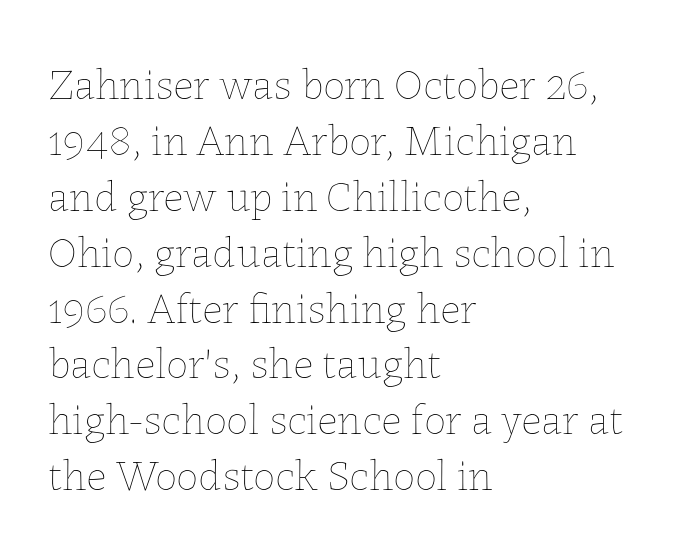
Q: Is the text bold? A: No.
Q: Is the text italic (slanted)? A: No, it is upright.
Q: Is the text underlined? A: No.
Q: How is the paragraph aligned? A: Left-aligned.
Q: Is the spacing between letters normal or unusually wide? A: Normal.
Q: Is the spacing between lines tight, normal or loose? A: Normal.
Q: Width (condensed, normal, or wide)? A: Normal.
Q: Stroke contrast? A: Low.
Q: x-height? A: Medium.
Q: Monospaced? A: No.
